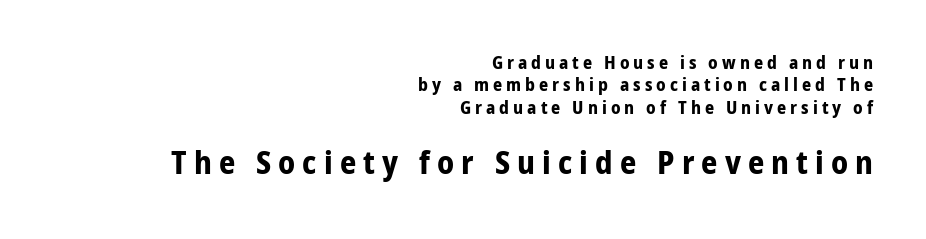
{"serif": "no", "italic": "no", "bold": "yes", "weight": "bold", "width": "normal", "stroke_contrast": "low", "x_height": "medium", "monospaced": "no", "underline": "no", "align": "right", "line_spacing_ratio": 1.24, "letter_spacing": "wide", "letter_spacing_em": 0.22, "larger_block": "second", "size_ratio": 1.78, "glyph_px": 32}
